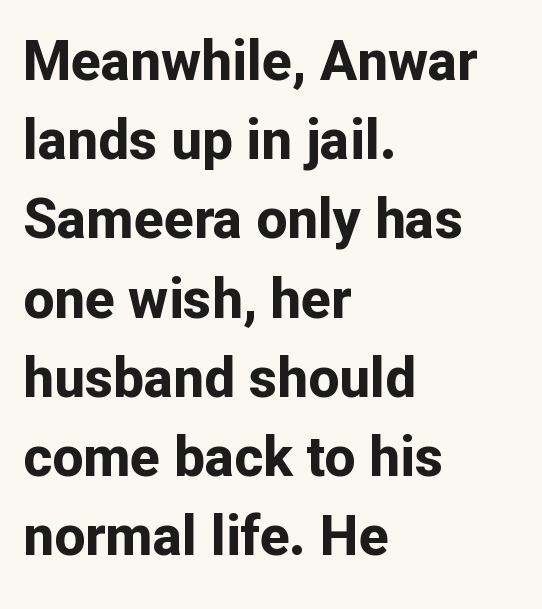
Summary of weight: heavy, a full bold. Honestly, the letter spacing is just normal — you wouldn't notice it. Has an underline been added? It has not. Casual observation: everything's shoved over to the left. A typesetter would call this proportional, since set widths differ per character.
